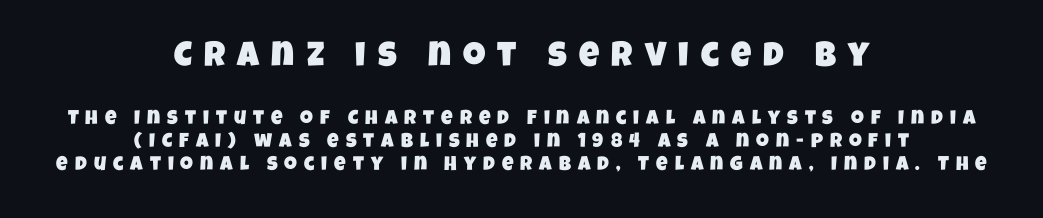
Q: Is the typeface a serif or a sans-serif typeface? A: Sans-serif.
Q: Is the text underlined? A: No.
Q: How is the paragraph aligned? A: Centered.
Q: Is the spacing between letters normal or unusually wide? A: Unusually wide.
Q: Is the spacing between lines tight, normal or loose? A: Tight.
Q: Which block of text is set in a larger size, the first (top) or the second (bottom)? A: The first (top) one.
Q: Width (condensed, normal, or wide)? A: Condensed.
Q: Stroke contrast? A: Low.
Q: x-height? A: Large.
Q: Monospaced? A: No.
